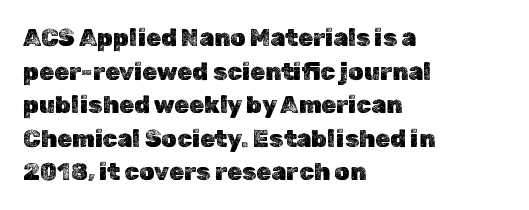
The image shows 24 px text type, upright; set left-aligned, normal line spacing (1.4x), normal letter spacing, not underlined.
